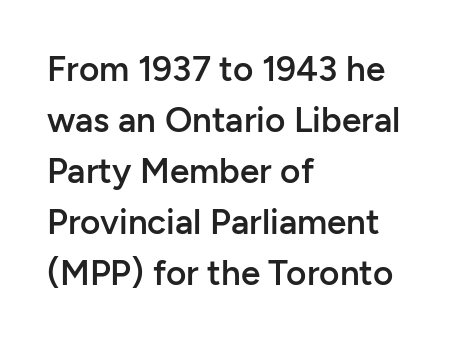
Q: Is the text bold? A: Semi-bold.
Q: Is the text italic (slanted)? A: No, it is upright.
Q: Is the typeface a serif or a sans-serif typeface? A: Sans-serif.
Q: Is the text underlined? A: No.
Q: How is the paragraph aligned? A: Left-aligned.
Q: Is the spacing between letters normal or unusually wide? A: Normal.
Q: Is the spacing between lines tight, normal or loose? A: Normal.
Q: Width (condensed, normal, or wide)? A: Normal.
Q: Stroke contrast? A: Low.
Q: x-height? A: Medium.
Q: Monospaced? A: No.
